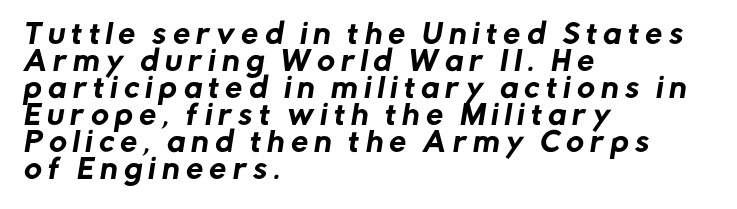
Does extra space separate the letters? Yes, quite a lot of it. Nobody drew a line under any word here. The paragraph shown leans on its left margin. You could barely slide anything between these rows.
